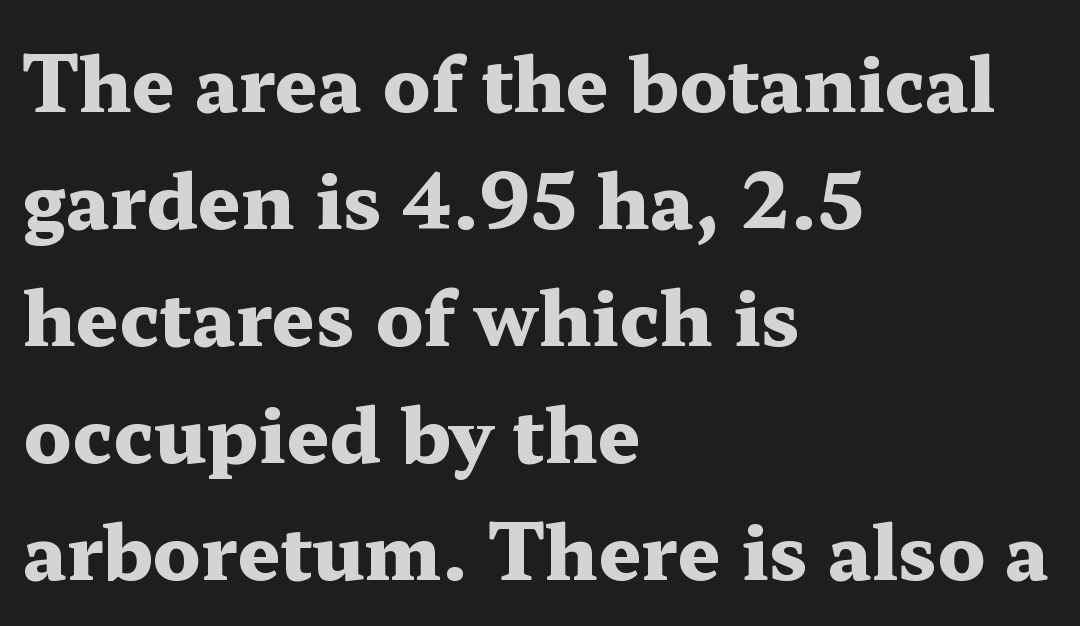
The image shows 76 px heavy, wide serif type, upright; set left-aligned, normal line spacing (1.54x), normal letter spacing, not underlined; medium stroke contrast and a medium x-height.
